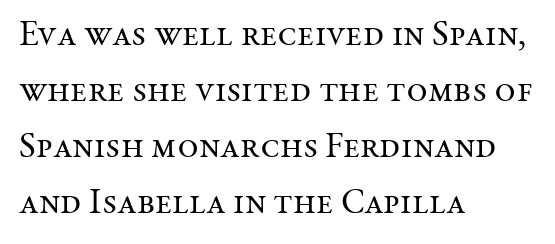
{"serif": "yes", "italic": "no", "bold": "no", "weight": "regular", "width": "normal", "stroke_contrast": "medium", "x_height": "medium", "monospaced": "no", "underline": "no", "align": "left", "line_spacing": "normal", "line_spacing_ratio": 1.56, "letter_spacing": "normal", "letter_spacing_em": 0.0, "glyph_px": 36}
